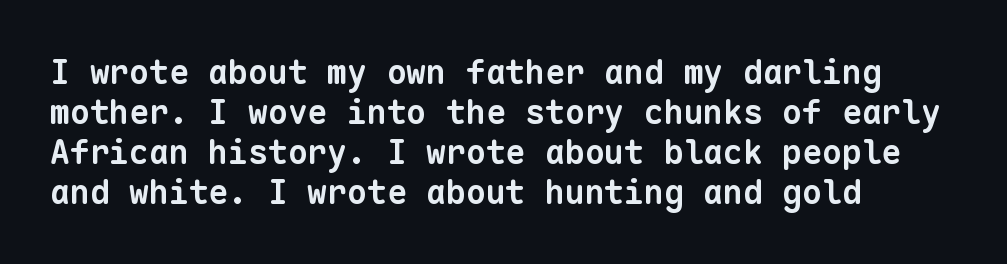
Q: Is the text bold? A: Yes.
Q: Is the typeface a serif or a sans-serif typeface? A: Sans-serif.
Q: Is the text underlined? A: No.
Q: How is the paragraph aligned? A: Left-aligned.
Q: Is the spacing between letters normal or unusually wide? A: Normal.
Q: Width (condensed, normal, or wide)? A: Normal.
Q: Stroke contrast? A: Low.
Q: x-height? A: Medium.
Q: Monospaced? A: Yes.
